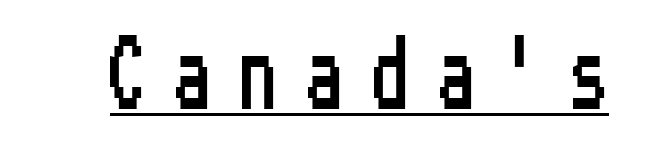
Q: Is the text italic (slanted)? A: No, it is upright.
Q: Is the typeface a serif or a sans-serif typeface? A: Sans-serif.
Q: Is the text underlined? A: Yes.
Q: Is the spacing between letters normal or unusually wide? A: Unusually wide.
Q: Width (condensed, normal, or wide)? A: Condensed.
Q: Stroke contrast? A: Low.
Q: x-height? A: Medium.
